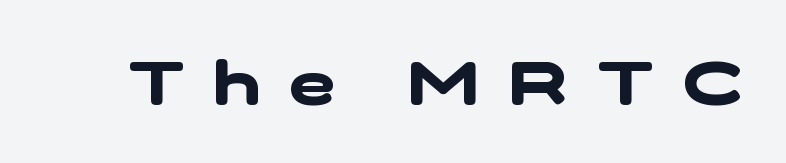
The image shows 61 px heavy, wide sans-serif type; set unusually wide letter spacing (+0.49 em), not underlined; low stroke contrast and a medium x-height.
